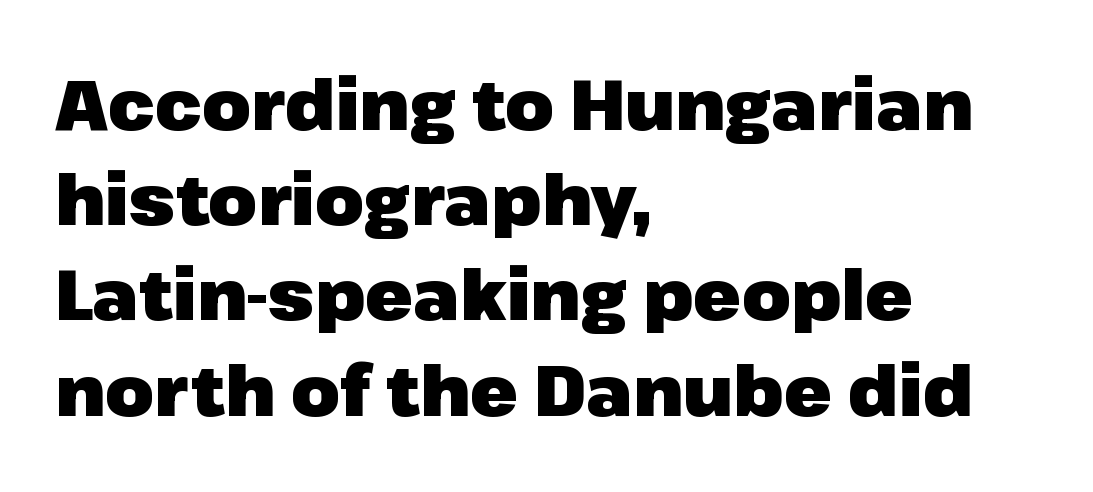
Notice how the passage keeps a crisp vertical edge on the left only. Characters remain perfectly vertical along every line. Each letter keeps its own natural width here, so spacing adapts to shape. To sum up the face: it is a sans, with no serifs. Descenders are the only things crossing below the line.
